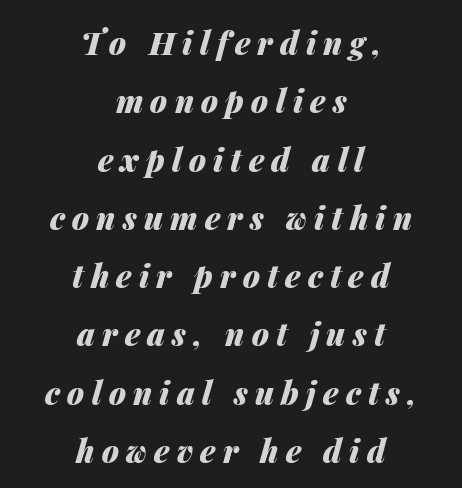
{"italic": "yes", "lean": "right", "slant_degrees": 14, "bold": "yes", "weight": "heavy", "width": "normal", "stroke_contrast": "medium", "x_height": "medium", "monospaced": "no", "underline": "no", "align": "center", "line_spacing_ratio": 1.88, "letter_spacing": "wide", "letter_spacing_em": 0.23, "glyph_px": 31}
